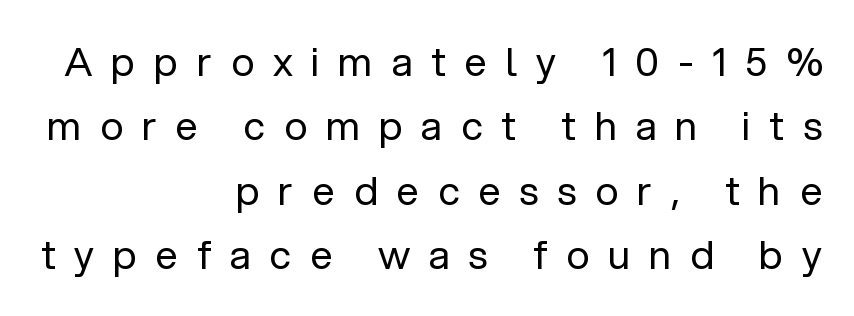
The space beneath each line is pristine and unruled. Between one letter and the next there's a generous, obvious gap. Baseline-to-baseline distance is the conventional proportion of letter height. You can tell it's not italic because the verticals are truly vertical.
